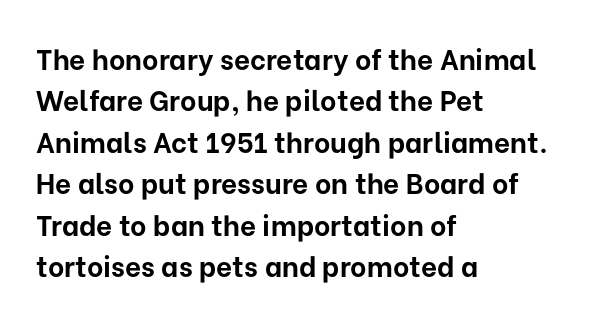
{"serif": "no", "italic": "no", "bold": "yes", "weight": "bold", "width": "normal", "stroke_contrast": "low", "x_height": "medium", "monospaced": "no", "underline": "no", "align": "left", "line_spacing": "normal", "line_spacing_ratio": 1.48, "letter_spacing": "normal", "letter_spacing_em": 0.0, "glyph_px": 28}
